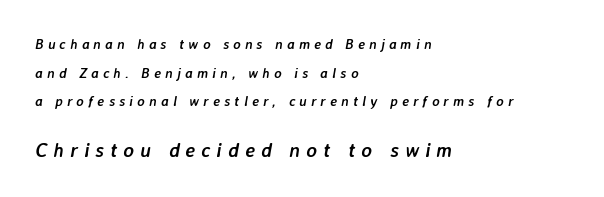
You get the small type first, then a jump to larger type. A clean baseline with only descenders dipping below it. Is there much room between lines? Yes — plenty of vertical air separates them. A student would call this left alignment; a typographer would say flush left, rag right.
